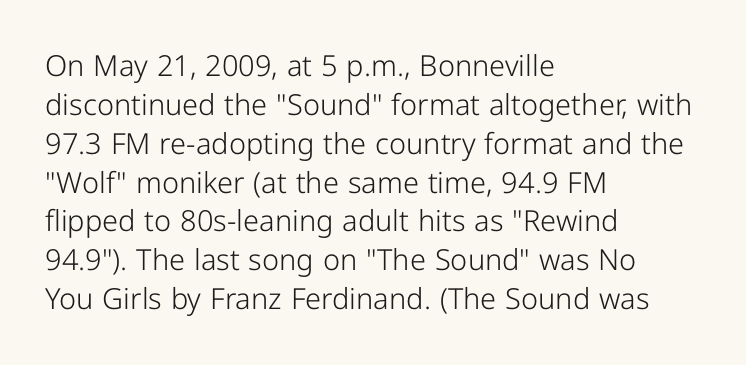
In terms of letterform style, serifs are entirely absent. Is the type heavy? It reads as light-to-regular instead. Italic: no, the glyphs are upright roman. How are the letters spaced? Ordinarily, with no added tracking. The designer left line spacing at the default. The foot of each line stays bare and open.
